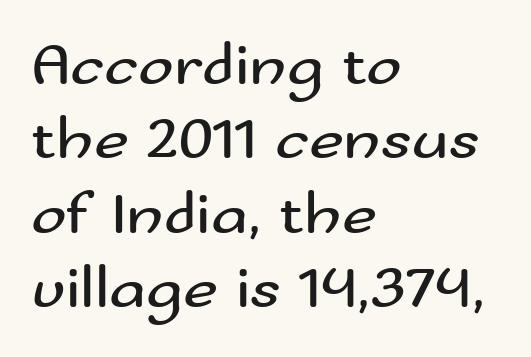
{"serif": "no", "italic": "no", "bold": "no", "weight": "regular", "width": "wide", "stroke_contrast": "medium", "x_height": "small", "monospaced": "no", "underline": "no", "align": "left", "line_spacing_ratio": 1.24, "letter_spacing": "normal", "letter_spacing_em": 0.0, "glyph_px": 60}
